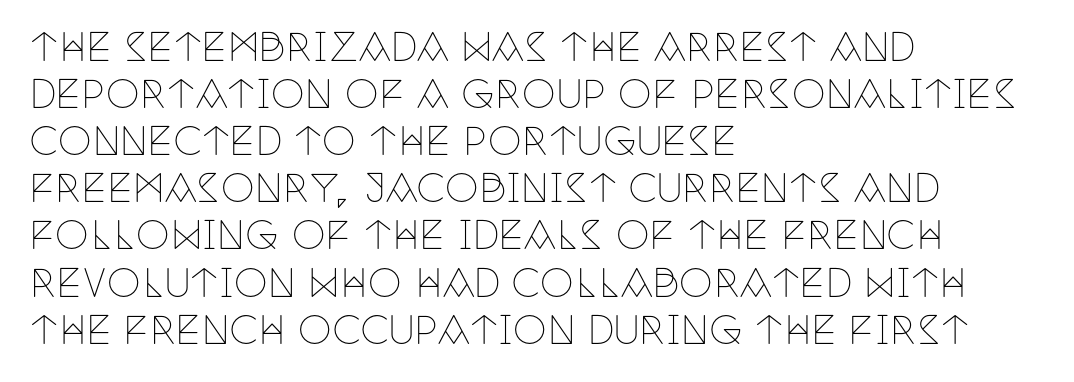
Each letter keeps its own natural width here, so spacing adapts to shape. If you drew a line through each stem, it would be perfectly vertical. Layout note: lines flush left. Letters rest on an invisible, unmarked baseline. There is no visible air inserted between adjacent glyphs.
